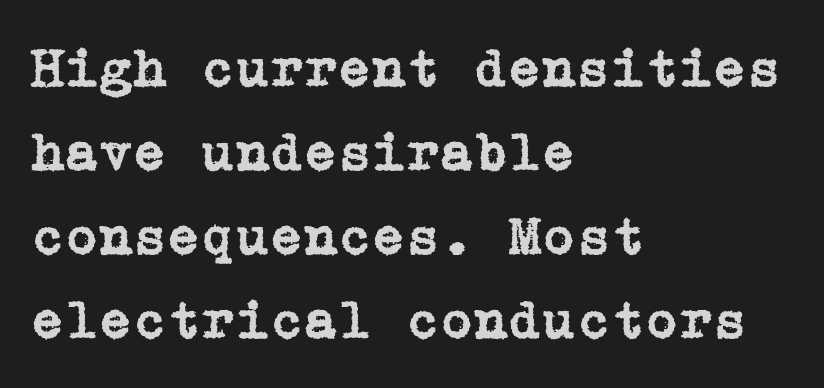
Lines of text with bare space underneath. Evenly set lines give the paragraph a standard silhouette. Glyph-to-glyph distance matches everyday printed text. Is this a sans? No — the strokes have serifs. In CSS terms this would be text-align: left.
